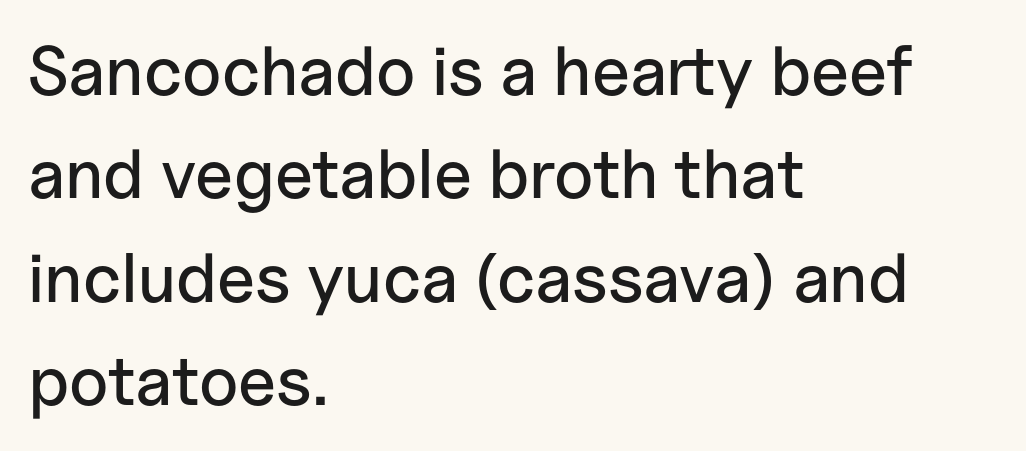
{"serif": "no", "italic": "no", "width": "normal", "stroke_contrast": "low", "x_height": "medium", "monospaced": "no", "underline": "no", "align": "left", "line_spacing": "normal", "line_spacing_ratio": 1.5, "letter_spacing": "normal", "letter_spacing_em": 0.0, "glyph_px": 69}
